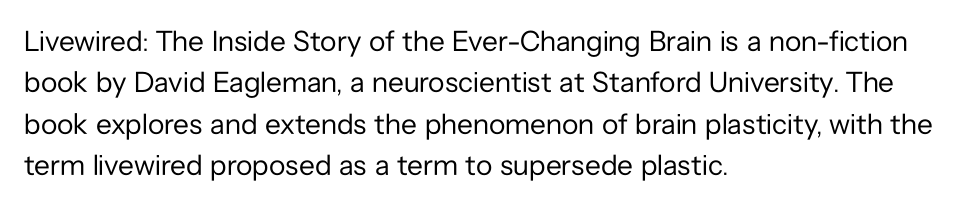
{"serif": "no", "italic": "no", "bold": "no", "weight": "regular", "width": "normal", "stroke_contrast": "low", "x_height": "medium", "monospaced": "no", "underline": "no", "align": "left", "line_spacing": "normal", "line_spacing_ratio": 1.43, "letter_spacing": "normal", "letter_spacing_em": 0.0, "glyph_px": 29}
